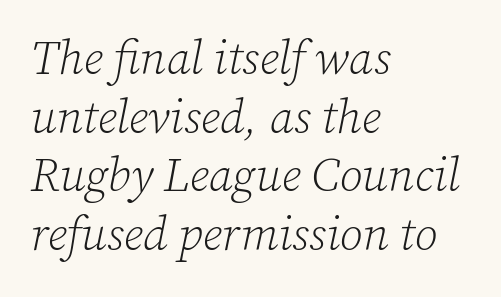
Q: Is the text bold? A: No.
Q: Is the text italic (slanted)? A: Yes, it leans right by about 12 degrees.
Q: Is the typeface a serif or a sans-serif typeface? A: Serif.
Q: Is the text underlined? A: No.
Q: How is the paragraph aligned? A: Left-aligned.
Q: Is the spacing between letters normal or unusually wide? A: Normal.
Q: Is the spacing between lines tight, normal or loose? A: Normal.
Q: Width (condensed, normal, or wide)? A: Normal.
Q: Stroke contrast? A: Low.
Q: x-height? A: Medium.
Q: Monospaced? A: No.
